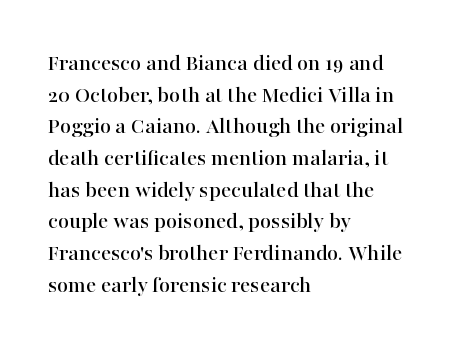
The letterforms sit shoulder to shoulder at normal distance. In terms of leading, this rendering sits right in the middle. The rendering anchors every line to the left-hand side. Style check: upright.
